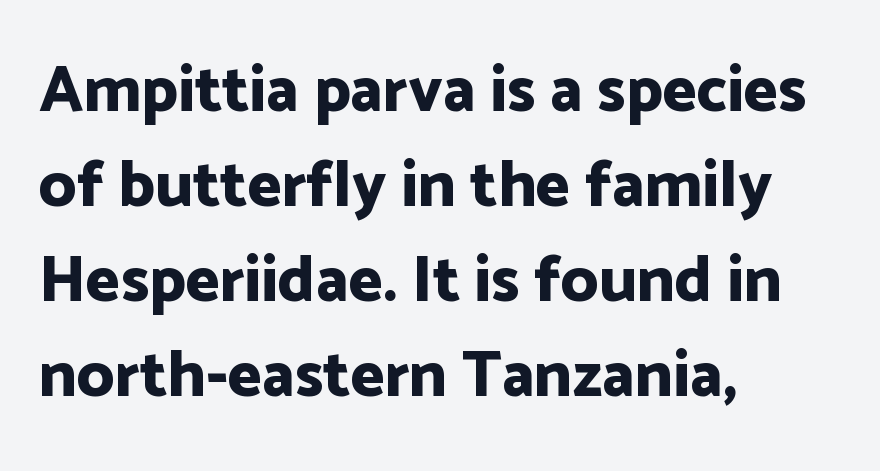
The font's upright variant was chosen for this text. Clear beneath every line of the passage. Heft: maximum for text — a bold. The face used here is rendered with its standard letterfit. Spacing verdict: proportional, widths tailored to each character.
